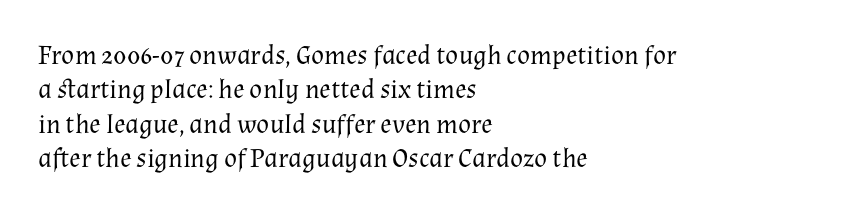
Q: Is the text bold? A: No.
Q: Is the text italic (slanted)? A: No, it is upright.
Q: Is the text underlined? A: No.
Q: How is the paragraph aligned? A: Left-aligned.
Q: Is the spacing between letters normal or unusually wide? A: Normal.
Q: Is the spacing between lines tight, normal or loose? A: Normal.
